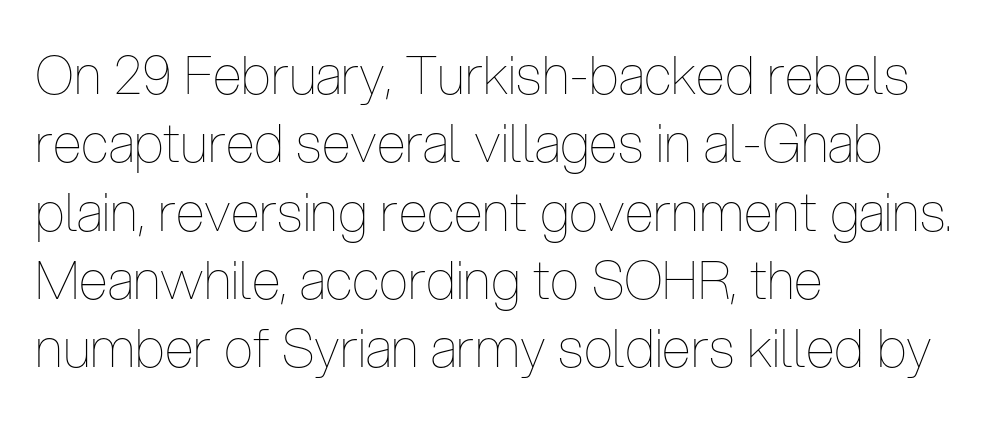
The image shows 53 px thin, condensed type, upright; set left-aligned, normal line spacing (1.29x), normal letter spacing, not underlined; low stroke contrast and a medium x-height.
